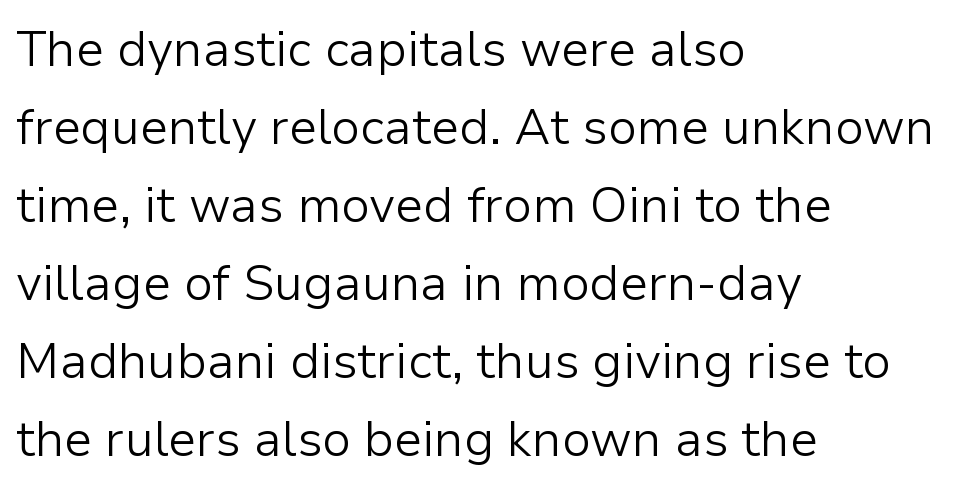
Q: Is the text bold? A: No.
Q: Is the text italic (slanted)? A: No, it is upright.
Q: Is the typeface a serif or a sans-serif typeface? A: Sans-serif.
Q: Is the text underlined? A: No.
Q: How is the paragraph aligned? A: Left-aligned.
Q: Is the spacing between letters normal or unusually wide? A: Normal.
Q: Is the spacing between lines tight, normal or loose? A: Normal.
Q: Width (condensed, normal, or wide)? A: Normal.
Q: Stroke contrast? A: Low.
Q: x-height? A: Medium.
Q: Monospaced? A: No.
